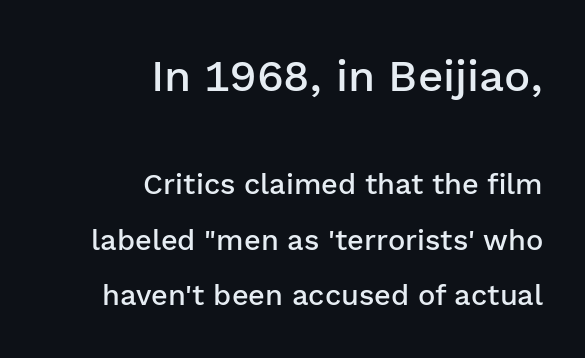
{"serif": "no", "italic": "no", "bold": "semi", "weight": "semibold", "width": "normal", "stroke_contrast": "low", "x_height": "medium", "monospaced": "no", "underline": "no", "align": "right", "line_spacing": "loose", "line_spacing_ratio": 1.91, "letter_spacing": "normal", "letter_spacing_em": 0.0, "larger_block": "first", "size_ratio": 1.52, "glyph_px": 44}
